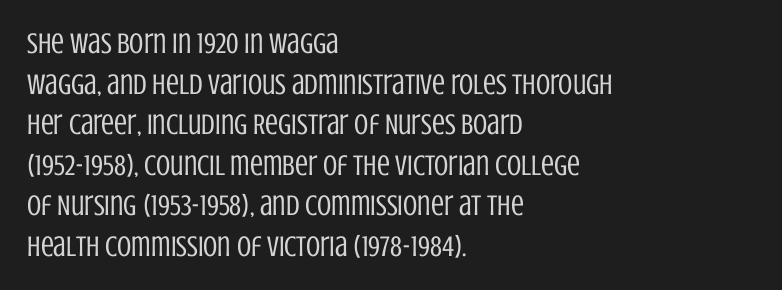
{"serif": "no", "italic": "no", "bold": "no", "weight": "regular", "width": "condensed", "stroke_contrast": "low", "x_height": "large", "monospaced": "no", "underline": "no", "align": "left", "line_spacing": "normal", "line_spacing_ratio": 1.4, "letter_spacing": "normal", "letter_spacing_em": 0.0, "glyph_px": 29}
